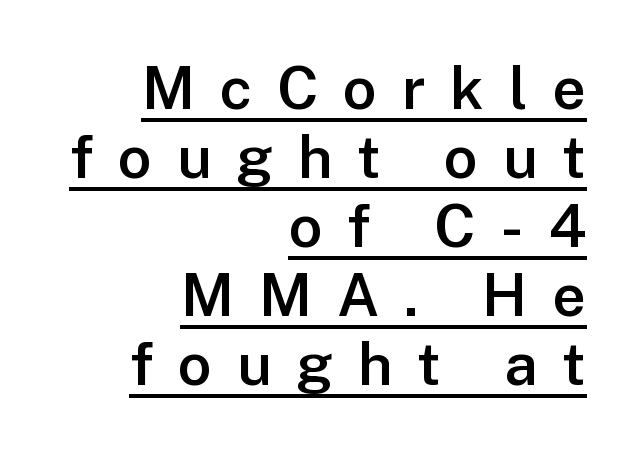
{"serif": "no", "italic": "no", "bold": "semi", "weight": "semibold", "width": "normal", "stroke_contrast": "low", "x_height": "medium", "monospaced": "no", "underline": "yes", "align": "right", "line_spacing_ratio": 1.17, "letter_spacing": "wide", "letter_spacing_em": 0.42, "glyph_px": 59}
